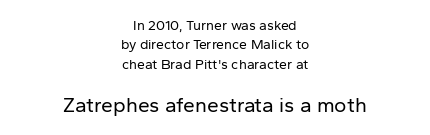
The space directly below the letters is spotless. Honestly, the letter spacing is just normal — you wouldn't notice it. One glance says typical: line gaps are just what's usual. The more generous point size was reserved for the lower chunk. Weight: not bold — regular or lighter. The text block is weighted toward neither margin, spreading evenly from the middle.
